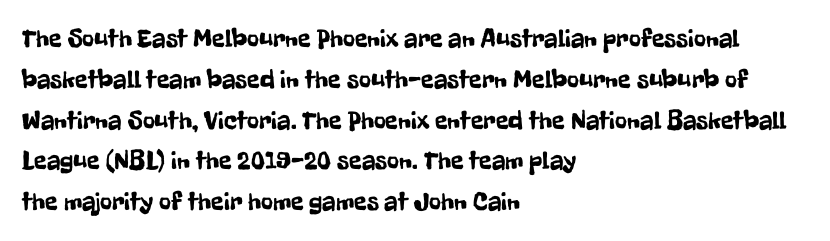
{"italic": "no", "underline": "no", "align": "left", "line_spacing": "normal", "line_spacing_ratio": 1.57, "letter_spacing": "normal", "letter_spacing_em": 0.0, "glyph_px": 26}
